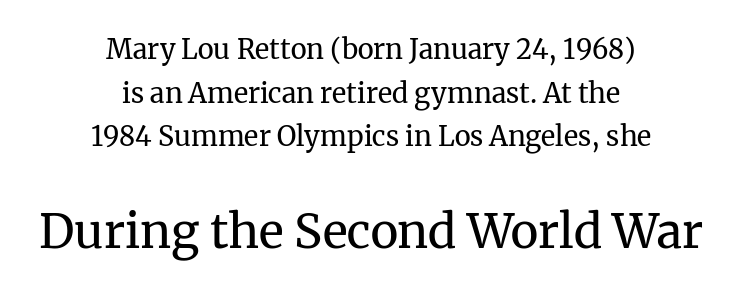
{"serif": "yes", "italic": "no", "bold": "no", "weight": "regular", "width": "normal", "stroke_contrast": "medium", "x_height": "medium", "monospaced": "no", "underline": "no", "align": "center", "line_spacing": "normal", "line_spacing_ratio": 1.62, "letter_spacing": "normal", "letter_spacing_em": 0.0, "larger_block": "second", "size_ratio": 1.74, "glyph_px": 47}
